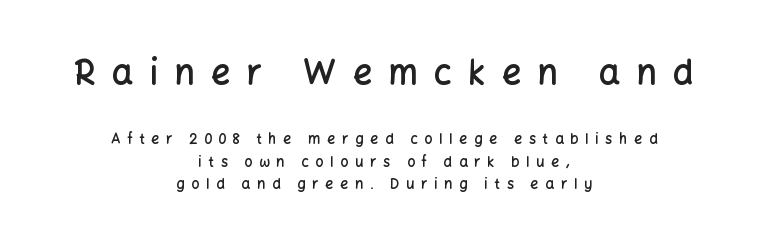
{"serif": "no", "italic": "no", "bold": "semi", "weight": "semibold", "width": "normal", "stroke_contrast": "low", "x_height": "medium", "monospaced": "no", "underline": "no", "align": "center", "line_spacing": "normal", "line_spacing_ratio": 1.59, "letter_spacing": "wide", "letter_spacing_em": 0.48, "larger_block": "first", "size_ratio": 2.43, "glyph_px": 34}
